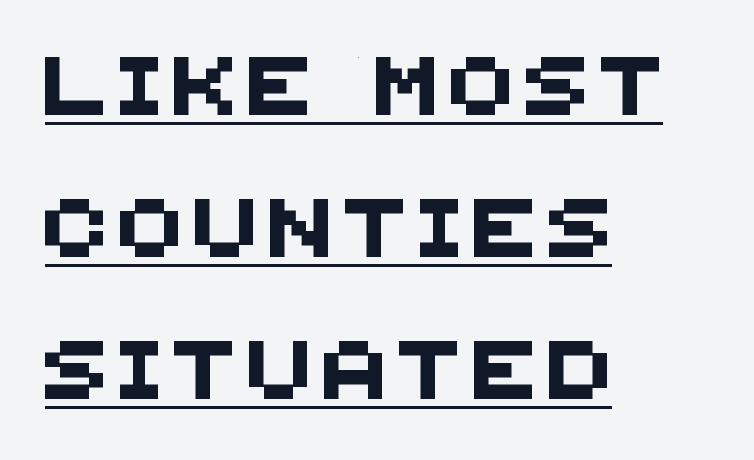
The image shows 58 px sans-serif type; set left-aligned, loose line spacing (2.45x), unusually wide letter spacing (+0.22 em), underlined; medium stroke contrast and a large x-height.
